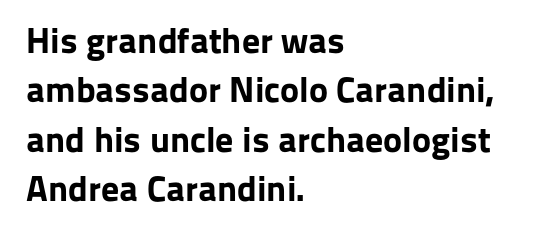
Q: Is the text bold? A: Yes.
Q: Is the text italic (slanted)? A: No, it is upright.
Q: Is the typeface a serif or a sans-serif typeface? A: Sans-serif.
Q: Is the text underlined? A: No.
Q: How is the paragraph aligned? A: Left-aligned.
Q: Is the spacing between letters normal or unusually wide? A: Normal.
Q: Is the spacing between lines tight, normal or loose? A: Normal.
Q: Width (condensed, normal, or wide)? A: Normal.
Q: Stroke contrast? A: Low.
Q: x-height? A: Medium.
Q: Monospaced? A: No.
